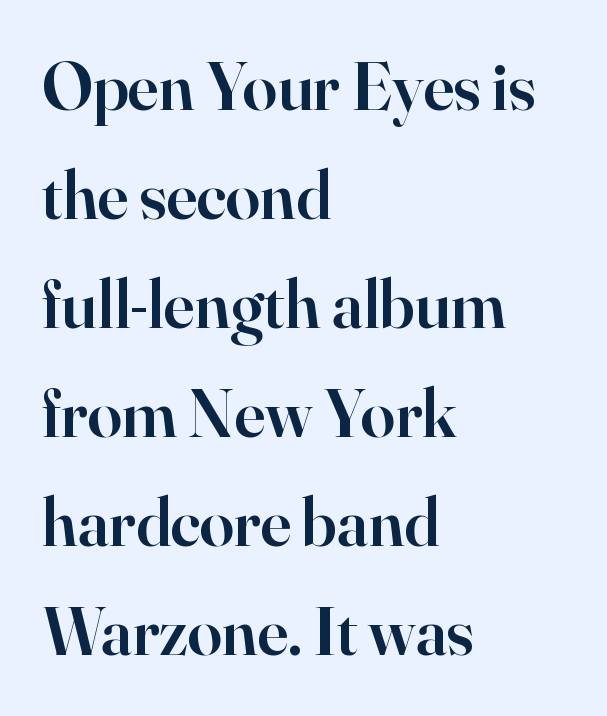
The image shows 69 px semibold serif type, upright; set left-aligned, normal line spacing (1.58x), normal letter spacing, not underlined; high stroke contrast and a small x-height.
